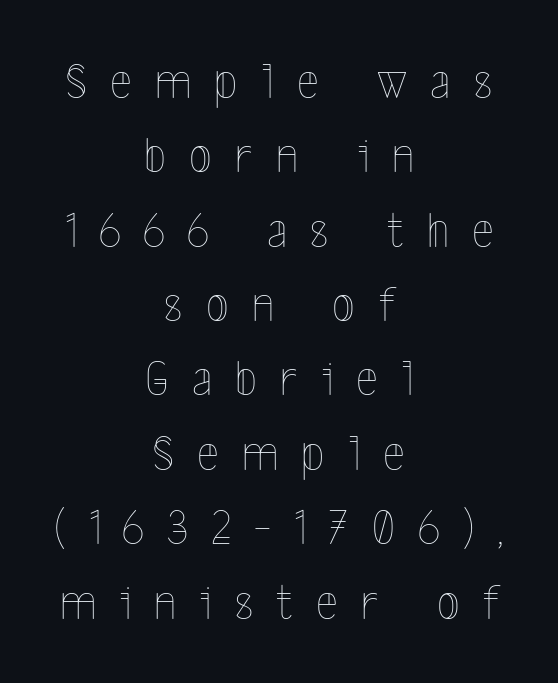
{"italic": "no", "bold": "no", "weight": "thin", "width": "condensed", "x_height": "medium", "monospaced": "no", "underline": "no", "align": "center", "line_spacing": "normal", "line_spacing_ratio": 1.43, "letter_spacing": "wide", "letter_spacing_em": 0.45, "glyph_px": 52}
